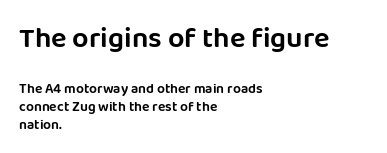
{"serif": "no", "italic": "no", "width": "normal", "stroke_contrast": "low", "x_height": "large", "monospaced": "no", "underline": "no", "align": "left", "line_spacing": "normal", "line_spacing_ratio": 1.27, "letter_spacing": "normal", "letter_spacing_em": 0.0, "larger_block": "first", "size_ratio": 2.07, "glyph_px": 29}
